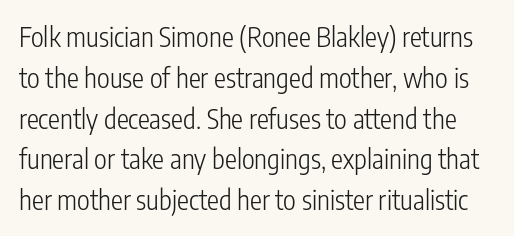
The type sits square on the baseline with zero lean. Look at the tracking — it's just the regular setting, nothing added. The glyphs are unaccompanied by any horizontal stroke below them. Heaviness? Minimal to ordinary, like unemphasized prose. Evenly set lines give the paragraph a standard silhouette.
